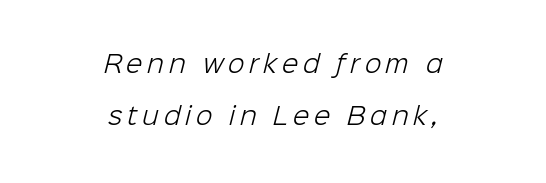
The image shows 24 px text type; set centered, loose line spacing (2.16x), unusually wide letter spacing (+0.2 em), not underlined.
